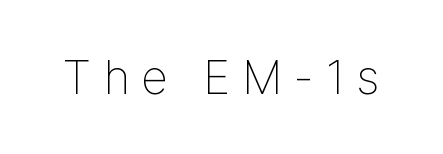
{"serif": "no", "italic": "no", "bold": "no", "weight": "thin", "width": "condensed", "stroke_contrast": "low", "x_height": "medium", "monospaced": "no", "underline": "no", "letter_spacing": "wide", "letter_spacing_em": 0.26, "glyph_px": 48}
